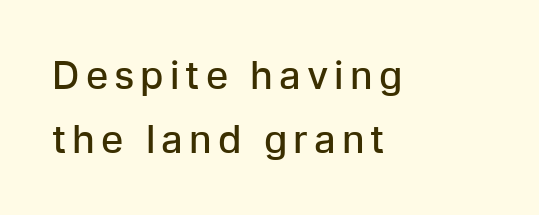
{"serif": "no", "italic": "no", "bold": "semi", "weight": "semibold", "width": "normal", "stroke_contrast": "low", "x_height": "medium", "monospaced": "no", "underline": "no", "align": "left", "line_spacing": "normal", "line_spacing_ratio": 1.68, "glyph_px": 38}
